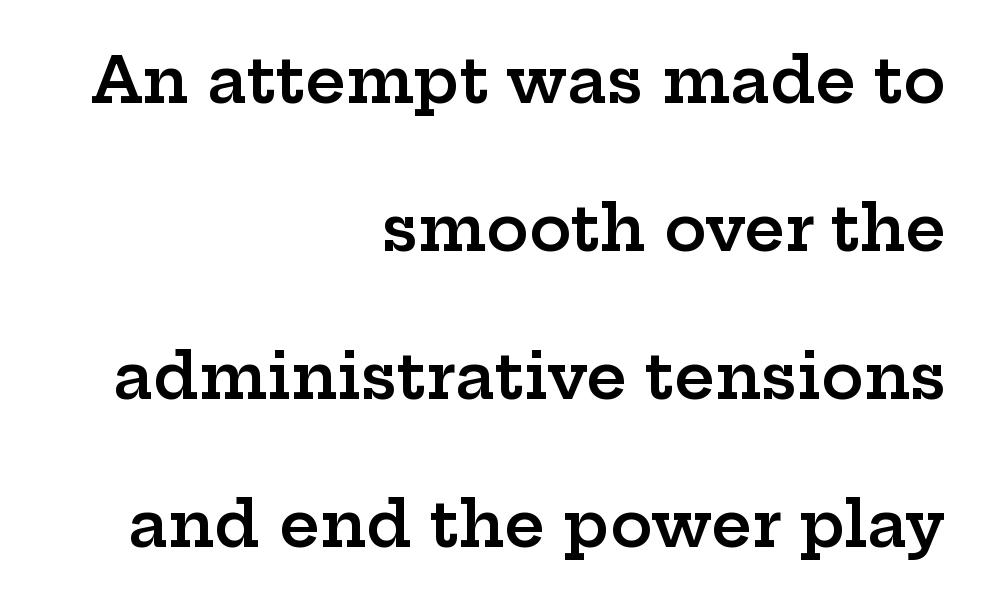
Q: Is the text bold? A: Semi-bold.
Q: Is the text italic (slanted)? A: No, it is upright.
Q: Is the typeface a serif or a sans-serif typeface? A: Serif.
Q: Is the text underlined? A: No.
Q: How is the paragraph aligned? A: Right-aligned.
Q: Is the spacing between letters normal or unusually wide? A: Normal.
Q: Is the spacing between lines tight, normal or loose? A: Loose.
Q: Width (condensed, normal, or wide)? A: Wide.
Q: Stroke contrast? A: Low.
Q: x-height? A: Medium.
Q: Monospaced? A: No.
